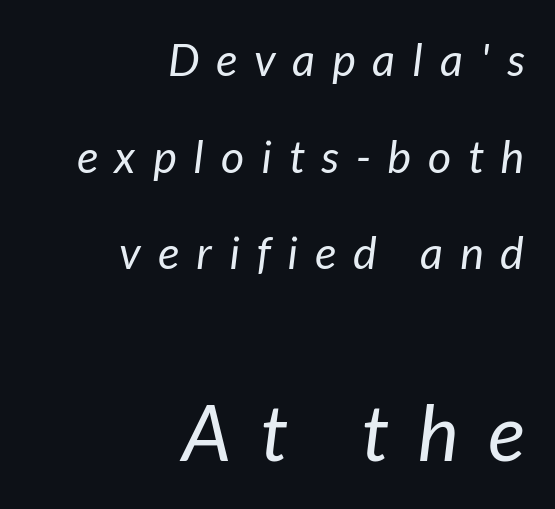
The image shows 78 px regular-weight type, italic (leaning right); set right-aligned, loose line spacing (2.15x), unusually wide letter spacing (+0.38 em), not underlined; the second (bottom) block is 1.73x larger; low stroke contrast and a medium x-height.
